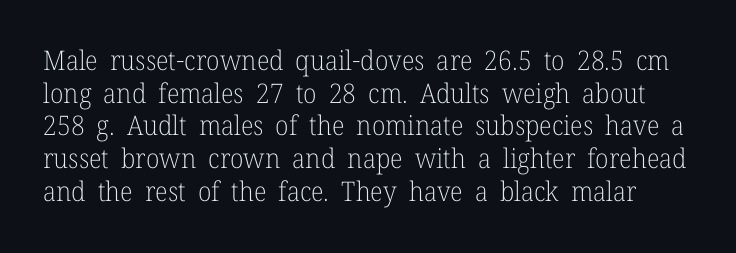
The weight would be labelled regular, book, light, or lighter still. The type sits square on the baseline with zero lean. Check under the words: just untouched page. Between one letter and the next there's only the usual sliver of space.
